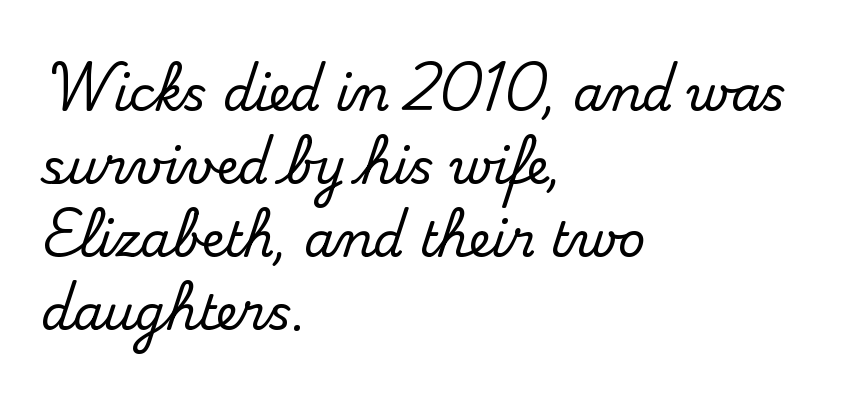
Q: Is the text italic (slanted)? A: Yes.
Q: Is the text underlined? A: No.
Q: How is the paragraph aligned? A: Left-aligned.
Q: Is the spacing between letters normal or unusually wide? A: Normal.
Q: Is the spacing between lines tight, normal or loose? A: Normal.
Q: Width (condensed, normal, or wide)? A: Normal.
Q: Stroke contrast? A: Medium.
Q: x-height? A: Small.
Q: Monospaced? A: No.
